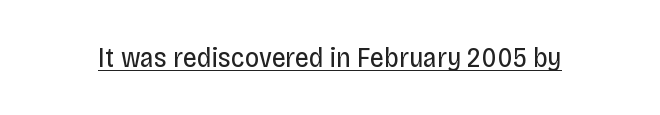
{"serif": "no", "italic": "no", "bold": "no", "weight": "regular", "width": "condensed", "stroke_contrast": "low", "x_height": "large", "monospaced": "no", "underline": "yes", "letter_spacing": "normal", "letter_spacing_em": 0.0, "glyph_px": 28}
